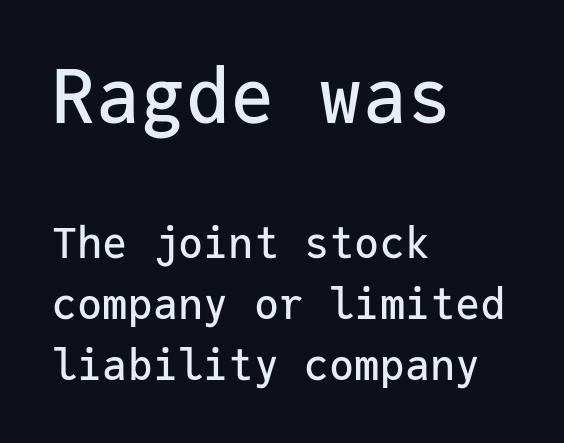
Q: Is the text italic (slanted)? A: No, it is upright.
Q: Is the typeface a serif or a sans-serif typeface? A: Sans-serif.
Q: Is the text underlined? A: No.
Q: How is the paragraph aligned? A: Left-aligned.
Q: Is the spacing between letters normal or unusually wide? A: Normal.
Q: Is the spacing between lines tight, normal or loose? A: Normal.
Q: Which block of text is set in a larger size, the first (top) or the second (bottom)? A: The first (top) one.
Q: Width (condensed, normal, or wide)? A: Normal.
Q: Stroke contrast? A: Low.
Q: x-height? A: Medium.
Q: Monospaced? A: Yes.
